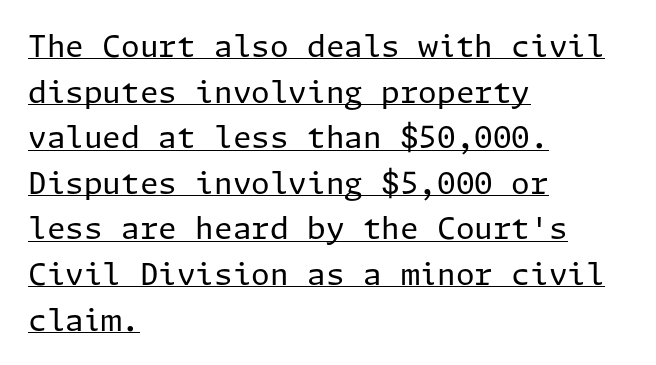
Q: Is the text bold? A: No.
Q: Is the text italic (slanted)? A: No, it is upright.
Q: Is the typeface a serif or a sans-serif typeface? A: Sans-serif.
Q: Is the text underlined? A: Yes.
Q: How is the paragraph aligned? A: Left-aligned.
Q: Is the spacing between letters normal or unusually wide? A: Normal.
Q: Is the spacing between lines tight, normal or loose? A: Normal.
Q: Width (condensed, normal, or wide)? A: Normal.
Q: Stroke contrast? A: Low.
Q: x-height? A: Medium.
